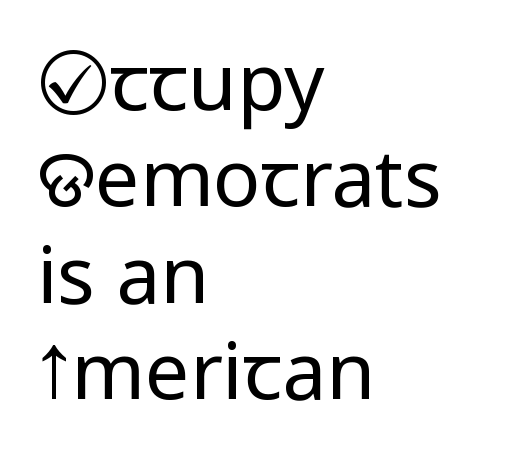
Spacing between characters is what you'd get straight out of the box. These lines are rendered in a variable-pitch font. A sans-serif font was chosen for this passage. Each line starts at the same left margin while the right side varies.
